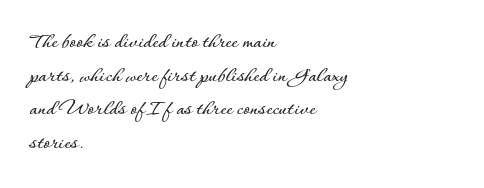
The image shows 23 px text type; set left-aligned, normal line spacing (1.46x), normal letter spacing, not underlined.
